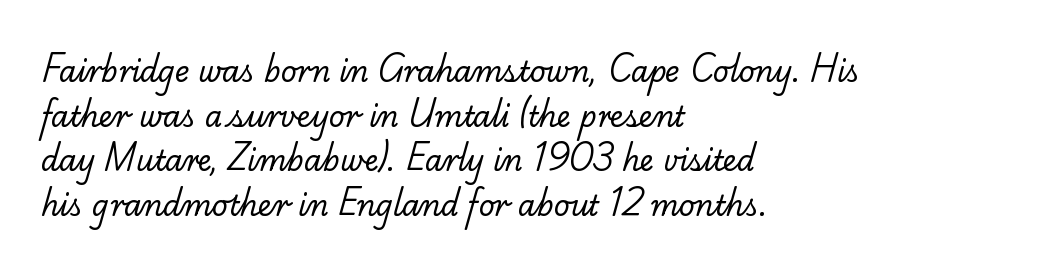
Q: Is the text bold? A: No.
Q: Is the text underlined? A: No.
Q: How is the paragraph aligned? A: Left-aligned.
Q: Is the spacing between letters normal or unusually wide? A: Normal.
Q: Is the spacing between lines tight, normal or loose? A: Normal.
Q: Width (condensed, normal, or wide)? A: Normal.
Q: Stroke contrast? A: Low.
Q: x-height? A: Small.
Q: Monospaced? A: No.
